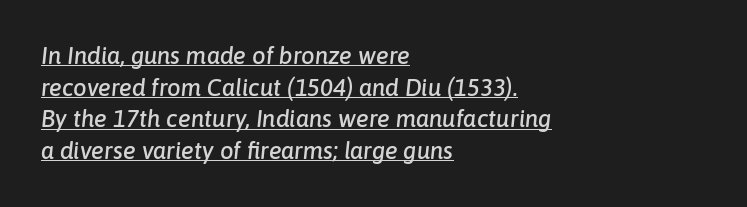
What's the leading like? Ordinary, nothing unusual. The lines are quadded left. Letter spacing: default. The rendering applies a slant to the glyphs. Underlined type.
